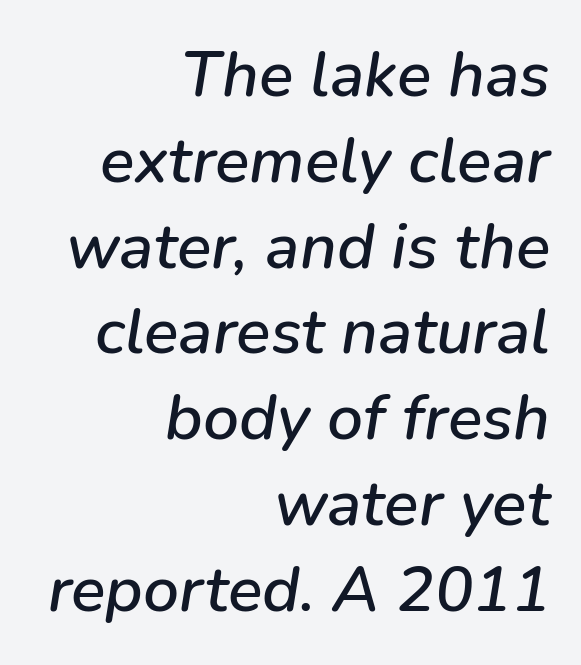
These lines keep a tight, regular rhythm from letter to letter. Line spacing here is normal. The setting favours the right margin, as signatures and pull-quotes sometimes do. Looks like regular typesetting: each glyph gets only the width it needs.
